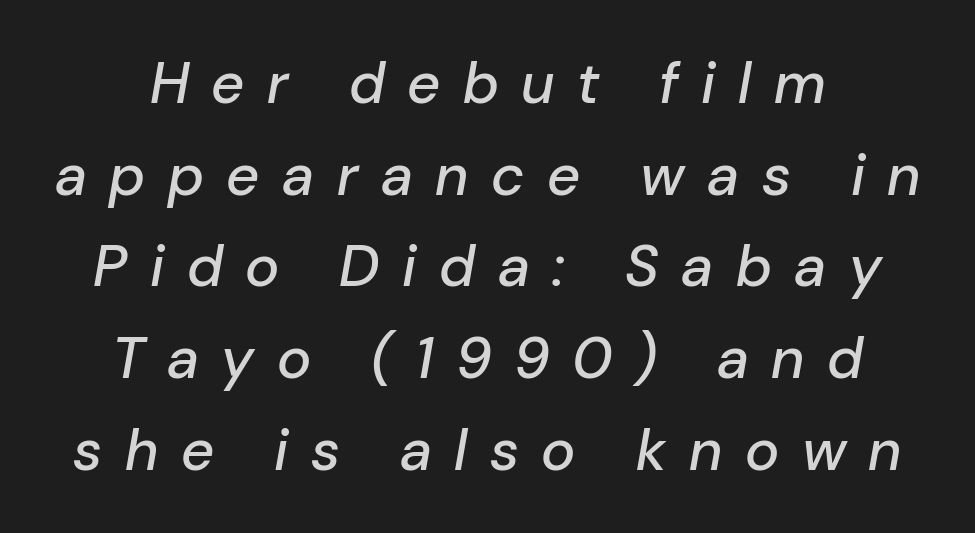
The image shows 58 px text type, italic (leaning right); set centered, normal line spacing (1.58x), unusually wide letter spacing (+0.39 em), not underlined; low stroke contrast and a medium x-height.
